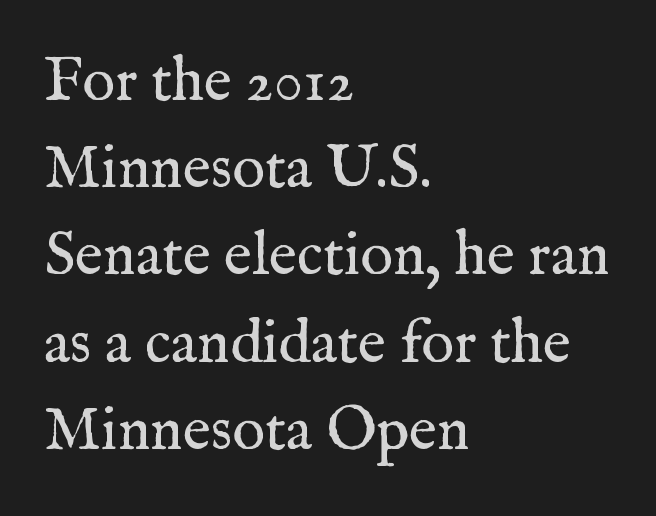
The image shows 61 px regular-weight serif type, upright; set left-aligned, normal line spacing (1.43x), normal letter spacing, not underlined; medium stroke contrast and a medium x-height.
